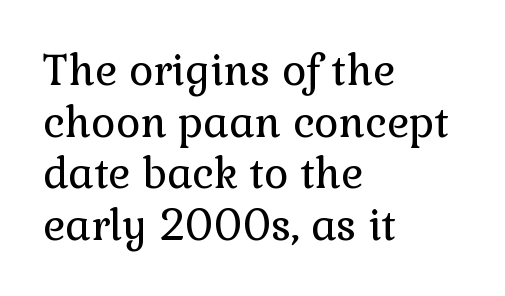
No italicization has been applied; the sample stays upright. The type is set solid horizontally, with unmodified tracking. Any mark beneath the type? The region is blank. Typeset ragged right — the left edge is the straight one. Examine the stroke ends and you'll spot serifs. This sample has the flowing, uneven cadence of proportional lettering.
